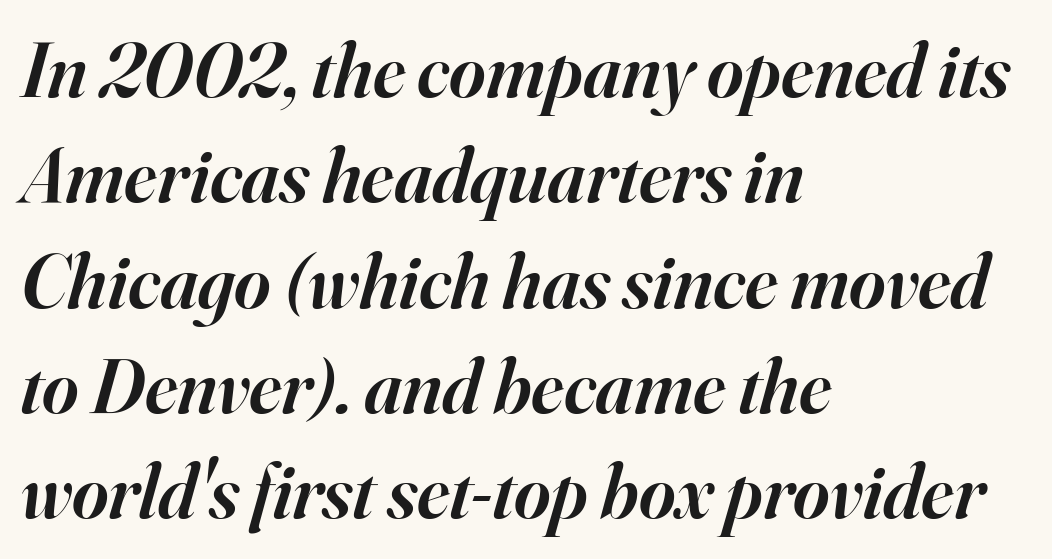
{"serif": "yes", "italic": "yes", "lean": "right", "slant_degrees": 16, "bold": "semi", "weight": "semibold", "width": "normal", "stroke_contrast": "high", "x_height": "small", "monospaced": "no", "underline": "no", "align": "left", "line_spacing": "normal", "line_spacing_ratio": 1.35, "letter_spacing": "normal", "letter_spacing_em": 0.0, "glyph_px": 78}
